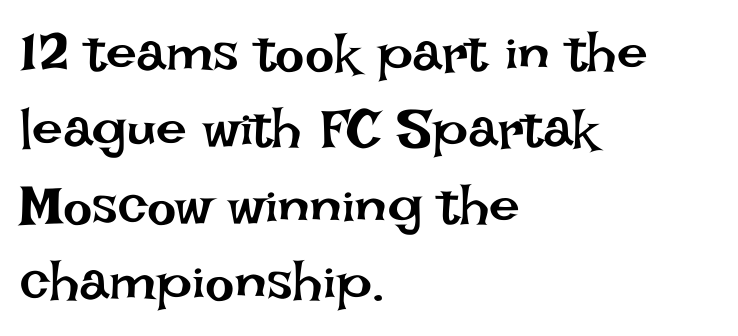
{"italic": "no", "bold": "no", "weight": "regular", "width": "normal", "stroke_contrast": "low", "x_height": "large", "monospaced": "no", "underline": "no", "align": "left", "line_spacing": "normal", "line_spacing_ratio": 1.39, "letter_spacing": "normal", "letter_spacing_em": 0.0, "glyph_px": 55}
